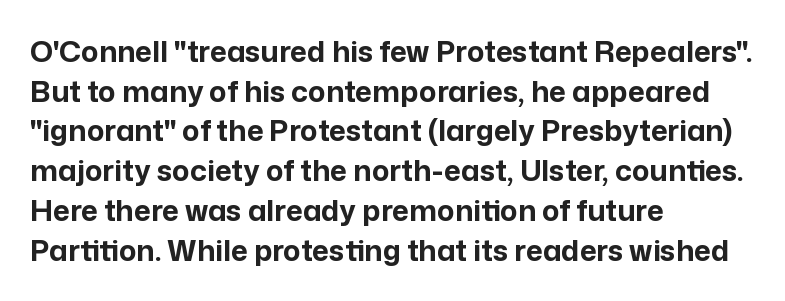
This rendering leaves character spacing at its baseline value. If you drew a ruler down the left edge, every line would touch it. What kind of face is this? One without serifs — a sans. Character widths vary here, with narrow letters taking less room than wide ones. This rendering features lettering with no underline.
